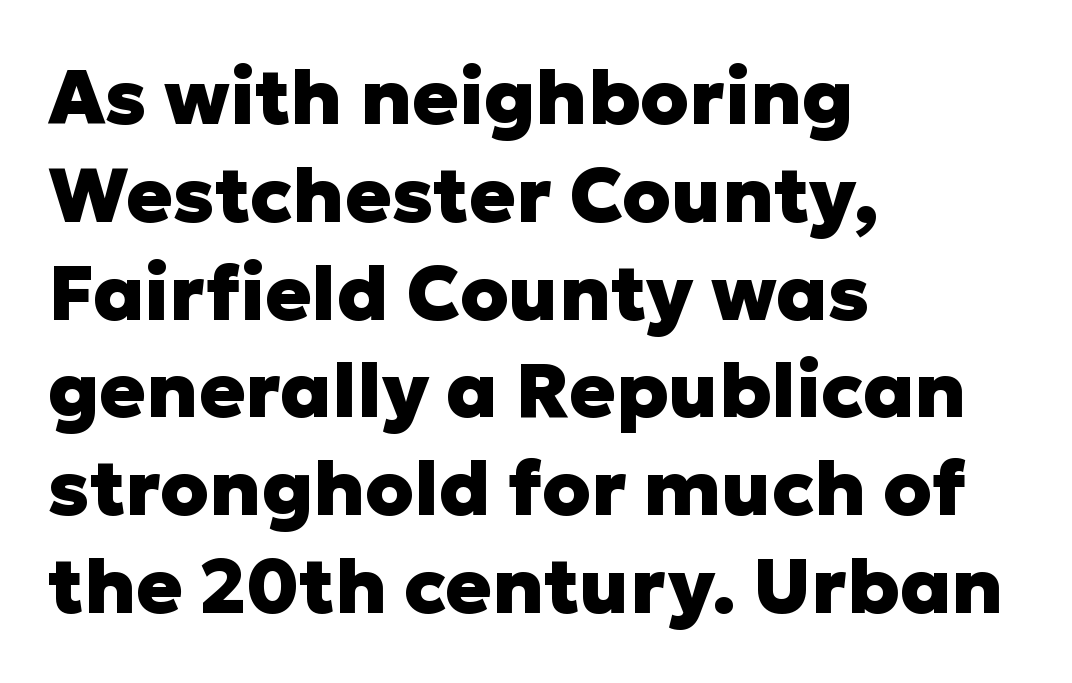
The image shows 77 px heavy sans-serif type, upright; set left-aligned, normal line spacing (1.27x), normal letter spacing, not underlined; low stroke contrast and a medium x-height.
